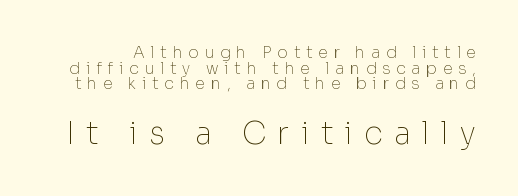
The image shows 31 px thin sans-serif type, upright; set tight line spacing (0.97x), unusually wide letter spacing (+0.36 em), not underlined; the second (bottom) block is 1.94x larger; low stroke contrast and a medium x-height.
